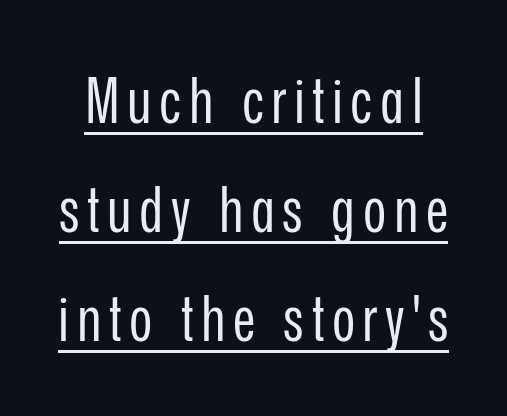
Q: Is the text bold? A: No.
Q: Is the text italic (slanted)? A: No, it is upright.
Q: Is the typeface a serif or a sans-serif typeface? A: Sans-serif.
Q: Is the text underlined? A: Yes.
Q: Width (condensed, normal, or wide)? A: Condensed.
Q: Stroke contrast? A: Low.
Q: x-height? A: Medium.
Q: Monospaced? A: No.
